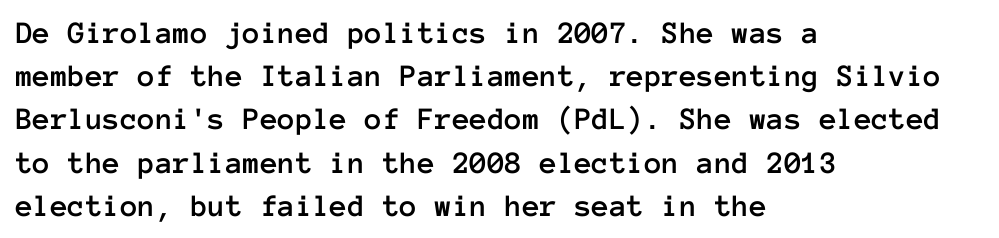
Does the copy run flush right? No — it runs flush left. This sample has the even, mechanical cadence of fixed-width lettering. A clean baseline with only descenders dipping below it. Default kerning and tracking; the words read as compact shapes. Is there any slant? The stems are plumb. Each new line begins a customary step beneath the previous one.
